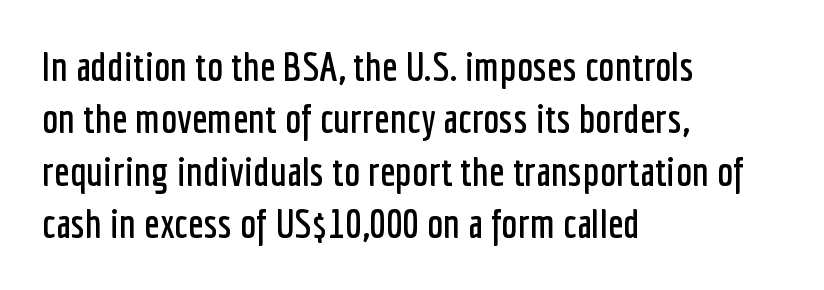
Q: Is the text italic (slanted)? A: No, it is upright.
Q: Is the typeface a serif or a sans-serif typeface? A: Sans-serif.
Q: Is the text underlined? A: No.
Q: How is the paragraph aligned? A: Left-aligned.
Q: Is the spacing between letters normal or unusually wide? A: Normal.
Q: Is the spacing between lines tight, normal or loose? A: Normal.
Q: Width (condensed, normal, or wide)? A: Condensed.
Q: Stroke contrast? A: Low.
Q: x-height? A: Medium.
Q: Monospaced? A: No.
